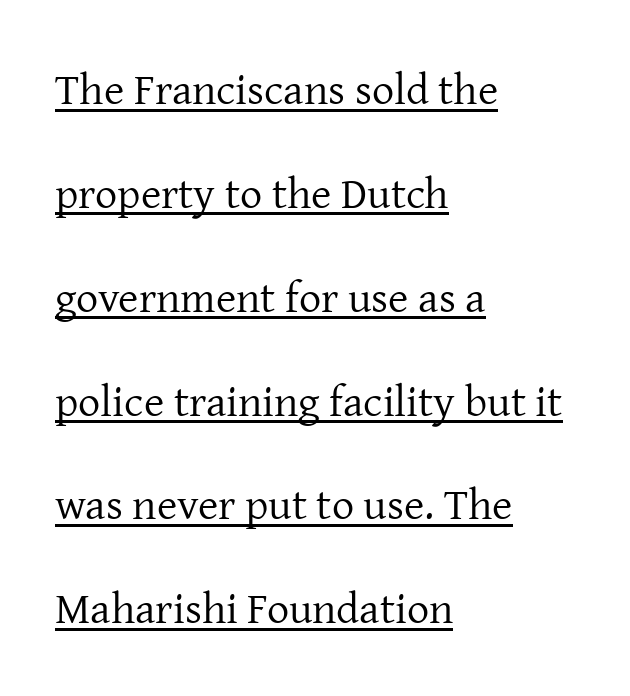
The image shows 44 px regular-weight serif type, upright; set left-aligned, loose line spacing (2.36x), normal letter spacing, underlined; low stroke contrast and a medium x-height.
